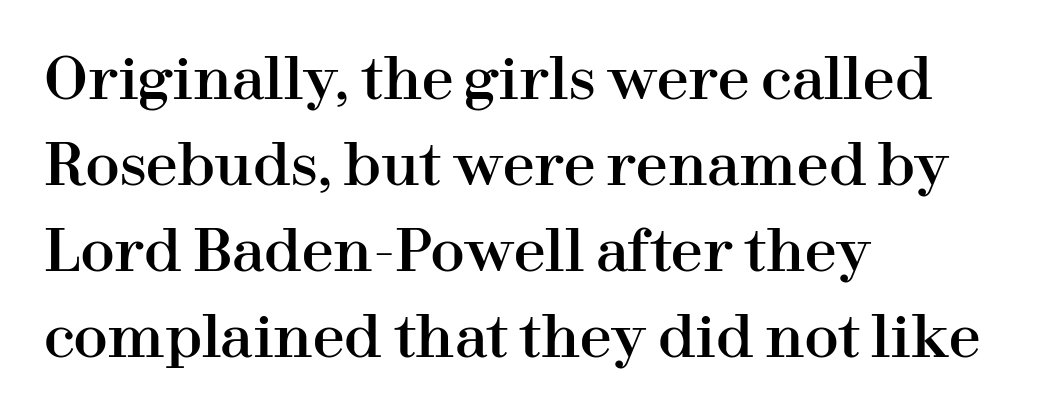
Q: Is the text italic (slanted)? A: No, it is upright.
Q: Is the typeface a serif or a sans-serif typeface? A: Serif.
Q: Is the text underlined? A: No.
Q: How is the paragraph aligned? A: Left-aligned.
Q: Is the spacing between letters normal or unusually wide? A: Normal.
Q: Is the spacing between lines tight, normal or loose? A: Normal.
Q: Width (condensed, normal, or wide)? A: Normal.
Q: Stroke contrast? A: High.
Q: x-height? A: Medium.
Q: Monospaced? A: No.
